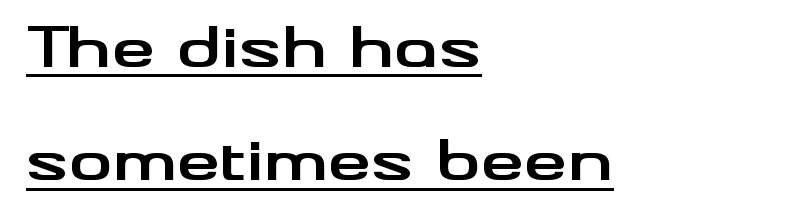
{"serif": "no", "italic": "no", "bold": "yes", "weight": "bold", "width": "wide", "stroke_contrast": "medium", "x_height": "small", "monospaced": "no", "underline": "yes", "align": "left", "line_spacing": "loose", "line_spacing_ratio": 2.06, "letter_spacing": "normal", "letter_spacing_em": 0.0, "glyph_px": 55}
